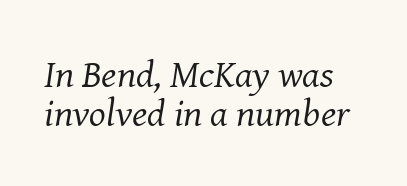
Style check: oblique. The letters advance in unequal steps, a hallmark of proportional type. This sample trades vertical openness for compactness between lines. The strokes carry an ordinary text weight at most. No extra tracking has been applied to these lines.
